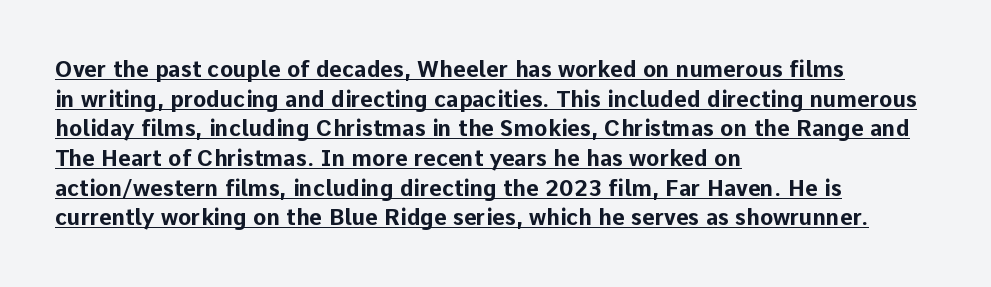
The image shows 22 px bold type, upright; set left-aligned, normal line spacing (1.35x), normal letter spacing, underlined.
